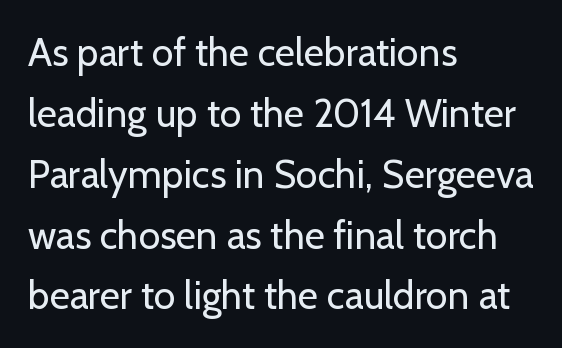
This rendering leaves character spacing at its baseline value. The compositor pushed each line to the left boundary. Check the space under the baseline: it is left empty. The weight would be labelled regular, book, light, or lighter still. Summary of vertical rhythm: regular, with standard interline spacing. Varying glyph widths throughout — classic text-font behaviour.
